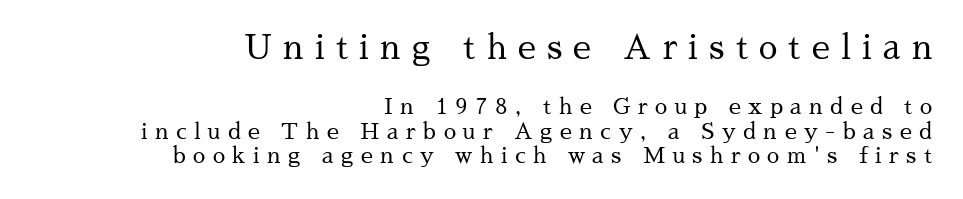
{"serif": "yes", "italic": "no", "bold": "no", "weight": "regular", "width": "normal", "stroke_contrast": "medium", "x_height": "medium", "monospaced": "no", "underline": "no", "align": "right", "line_spacing": "tight", "line_spacing_ratio": 1.13, "letter_spacing": "wide", "letter_spacing_em": 0.34, "larger_block": "first", "size_ratio": 1.5, "glyph_px": 33}
